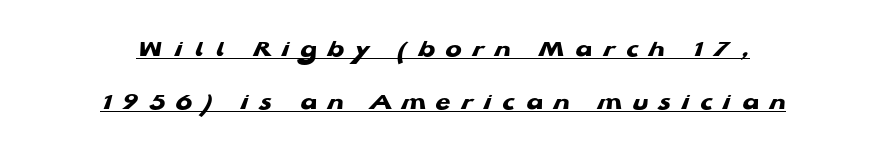
{"bold": "yes", "underline": "yes", "align": "center", "line_spacing": "loose", "line_spacing_ratio": 2.22, "letter_spacing": "wide", "letter_spacing_em": 0.45, "glyph_px": 24}
